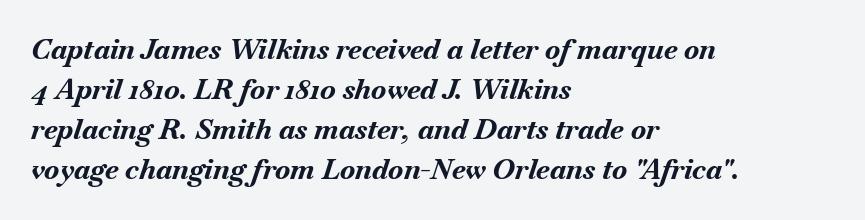
{"italic": "yes", "lean": "right", "slant_degrees": 18, "bold": "yes", "weight": "bold", "width": "normal", "stroke_contrast": "medium", "x_height": "small", "monospaced": "no", "underline": "no", "align": "left", "line_spacing": "normal", "line_spacing_ratio": 1.43, "letter_spacing": "normal", "letter_spacing_em": 0.0, "glyph_px": 28}
